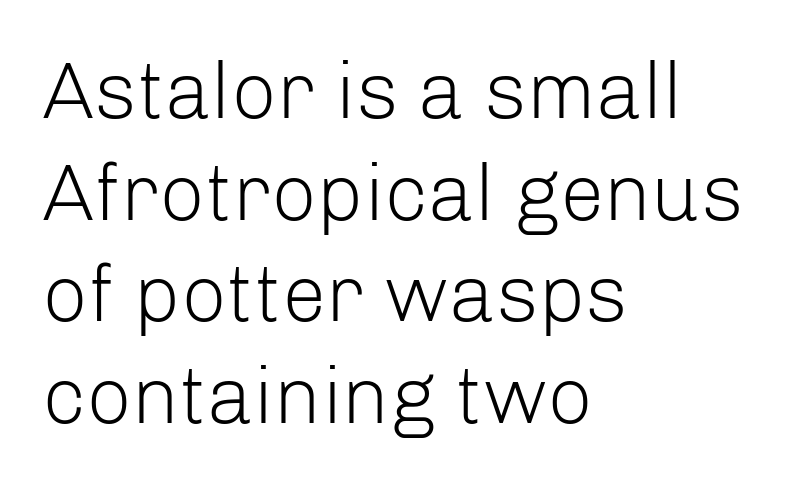
{"serif": "no", "italic": "no", "bold": "no", "weight": "light", "width": "normal", "stroke_contrast": "low", "x_height": "medium", "monospaced": "no", "underline": "no", "align": "left", "line_spacing": "normal", "line_spacing_ratio": 1.27, "letter_spacing": "normal", "letter_spacing_em": 0.0, "glyph_px": 80}
